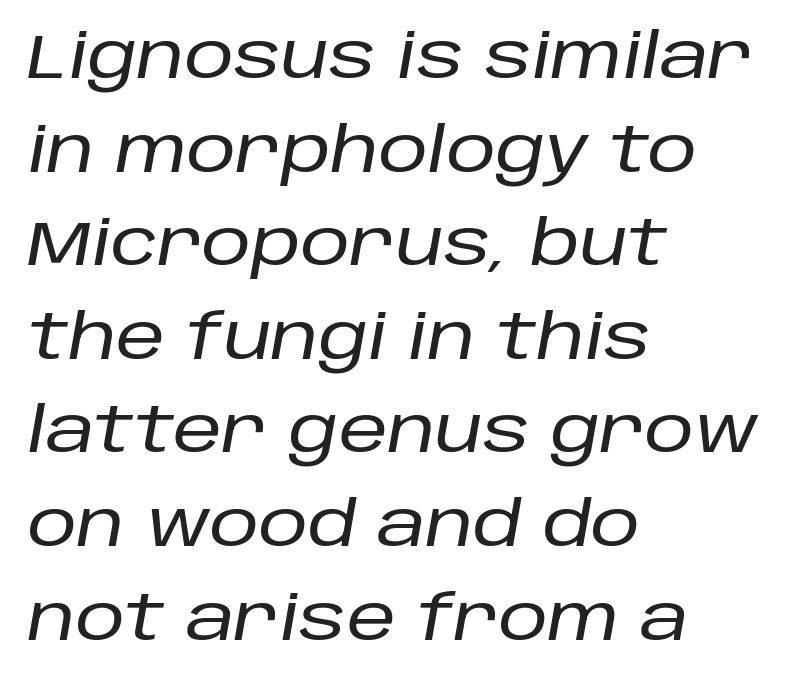
Proportional: the letters do not fall into vertical columns. The text block is weighted toward the left margin, trailing off unevenly rightward. Bare-footed words on every line. Compared with typical body copy, the letter spacing here is the same.
